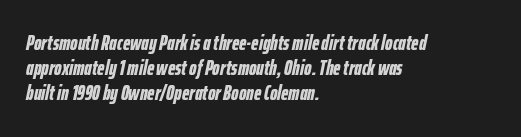
The image shows 21 px bold type, italic (leaning right); set left-aligned, line spacing 1.2x, normal letter spacing, not underlined.
